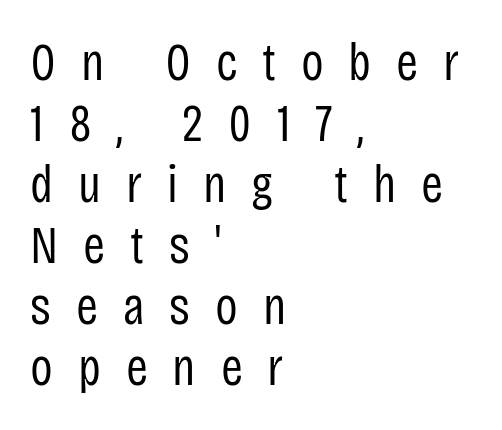
{"serif": "no", "italic": "no", "bold": "no", "weight": "regular", "width": "condensed", "stroke_contrast": "low", "x_height": "large", "monospaced": "no", "underline": "no", "align": "left", "line_spacing": "tight", "line_spacing_ratio": 1.15, "letter_spacing": "wide", "letter_spacing_em": 0.47, "glyph_px": 53}
